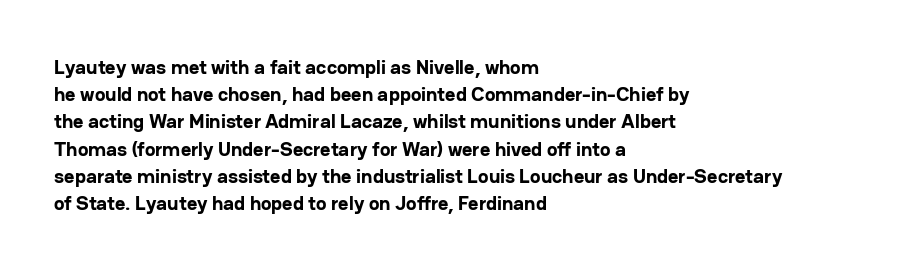
{"italic": "no", "bold": "yes", "underline": "no", "align": "left", "line_spacing": "normal", "line_spacing_ratio": 1.36, "letter_spacing": "normal", "letter_spacing_em": 0.0, "glyph_px": 20}
